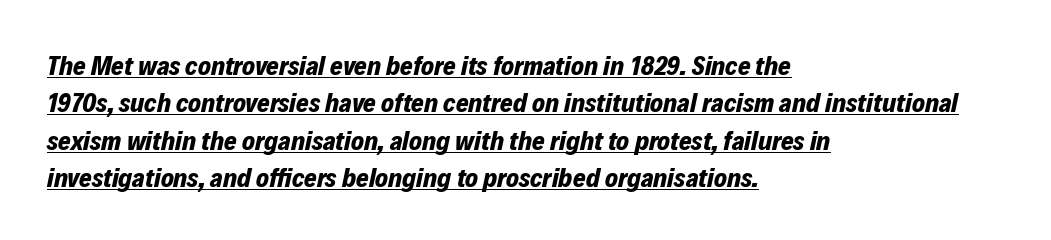
The glyphs have the mass of a bold cut. Tall strokes in this sample are angled rather than plumb. Spacing between characters is what you'd get straight out of the box. The lines in this sample share a left origin and differ only in where they stop. Honestly, the underline is the first thing you notice here.
